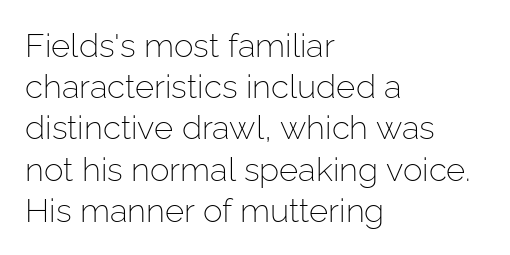
The image shows 33 px light sans-serif type, upright; set left-aligned, normal line spacing (1.25x), normal letter spacing, not underlined; low stroke contrast and a medium x-height.
